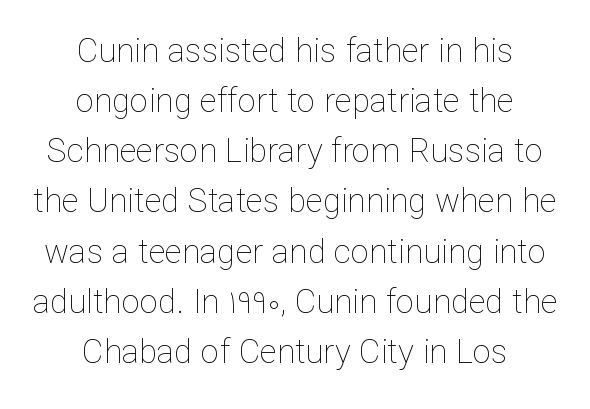
The image shows 33 px thin type, upright; set centered, normal line spacing (1.52x), normal letter spacing, not underlined; low stroke contrast and a medium x-height.
